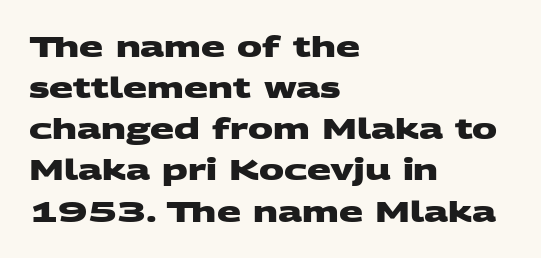
Each new line begins a customary step beneath the previous one. The passage shown is typed in a proportional face where columns would drift. Every row of glyphs begins at an identical x-position on the left. The letters sit at their default tracking, neither squeezed nor spread. The letters are bold, with thick, heavy strokes.
